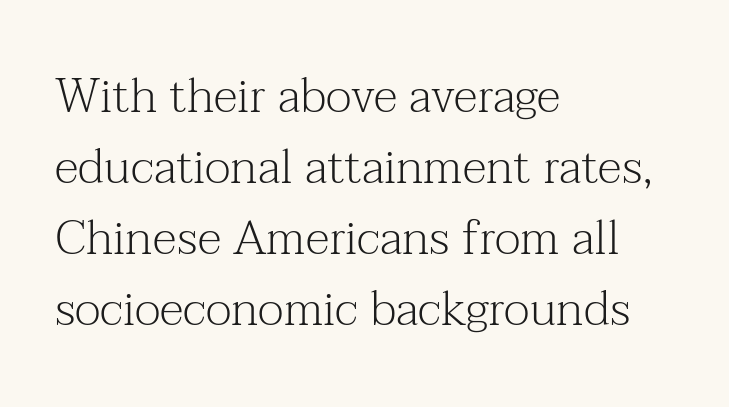
Q: Is the text bold? A: No.
Q: Is the text italic (slanted)? A: No, it is upright.
Q: Is the typeface a serif or a sans-serif typeface? A: Serif.
Q: Is the text underlined? A: No.
Q: How is the paragraph aligned? A: Left-aligned.
Q: Is the spacing between letters normal or unusually wide? A: Normal.
Q: Is the spacing between lines tight, normal or loose? A: Normal.
Q: Width (condensed, normal, or wide)? A: Normal.
Q: Stroke contrast? A: Medium.
Q: x-height? A: Medium.
Q: Monospaced? A: No.
